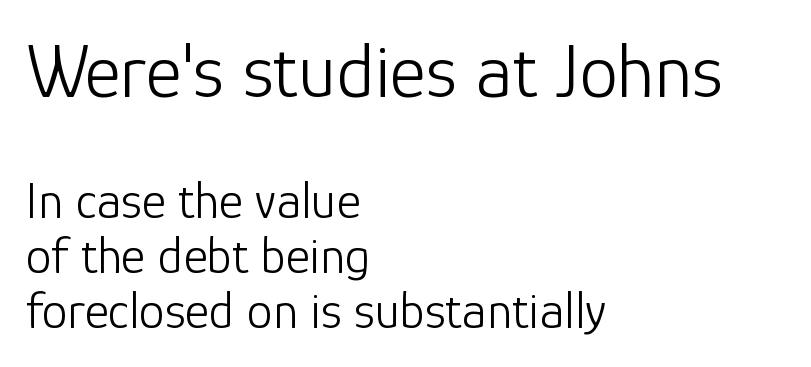
The image shows 78 px light sans-serif type, upright; set left-aligned, tight line spacing (1.06x), normal letter spacing, not underlined; the first (top) block is 1.5x larger; low stroke contrast and a medium x-height.
